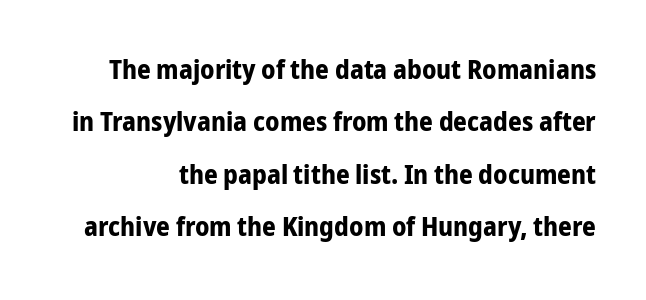
Q: Is the text bold? A: Yes.
Q: Is the text italic (slanted)? A: No, it is upright.
Q: Is the text underlined? A: No.
Q: Is the spacing between letters normal or unusually wide? A: Normal.
Q: Is the spacing between lines tight, normal or loose? A: Loose.
